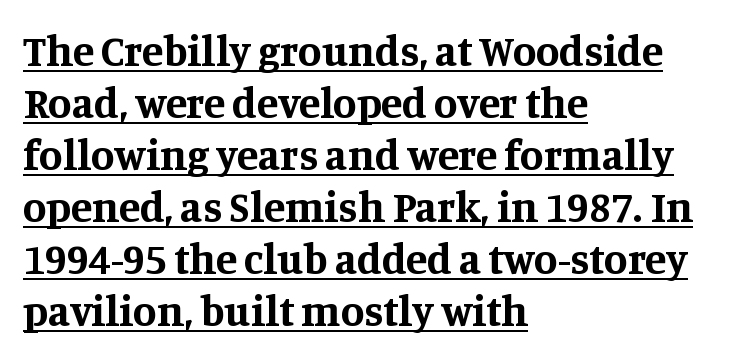
{"serif": "yes", "italic": "no", "bold": "yes", "weight": "bold", "width": "normal", "stroke_contrast": "medium", "x_height": "large", "monospaced": "no", "underline": "yes", "align": "left", "line_spacing_ratio": 1.21, "letter_spacing": "normal", "letter_spacing_em": 0.0, "glyph_px": 43}
